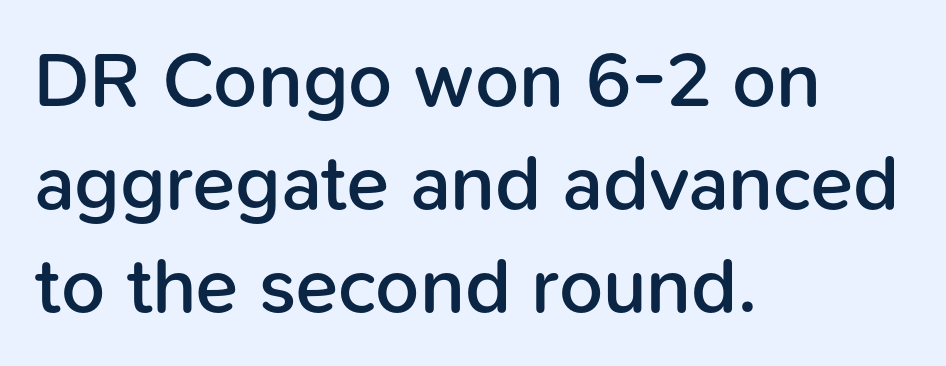
The image shows 78 px semibold sans-serif type, upright; set left-aligned, normal line spacing (1.32x), normal letter spacing, not underlined; low stroke contrast and a medium x-height.
